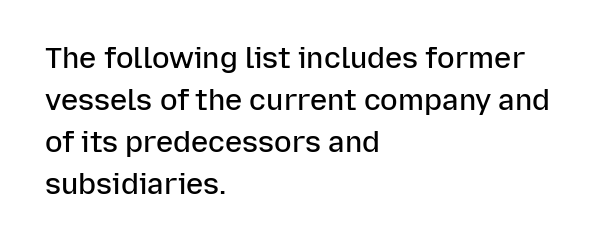
{"serif": "no", "italic": "no", "bold": "semi", "weight": "semibold", "width": "normal", "stroke_contrast": "low", "x_height": "medium", "monospaced": "no", "underline": "no", "align": "left", "line_spacing": "normal", "line_spacing_ratio": 1.45, "letter_spacing": "normal", "letter_spacing_em": 0.0, "glyph_px": 29}
